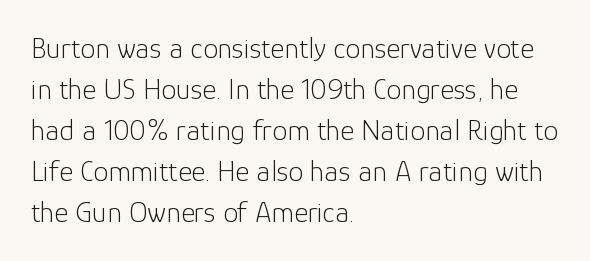
The image shows 30 px light sans-serif type, upright; set left-aligned, normal line spacing (1.37x), normal letter spacing, not underlined; low stroke contrast and a medium x-height.
